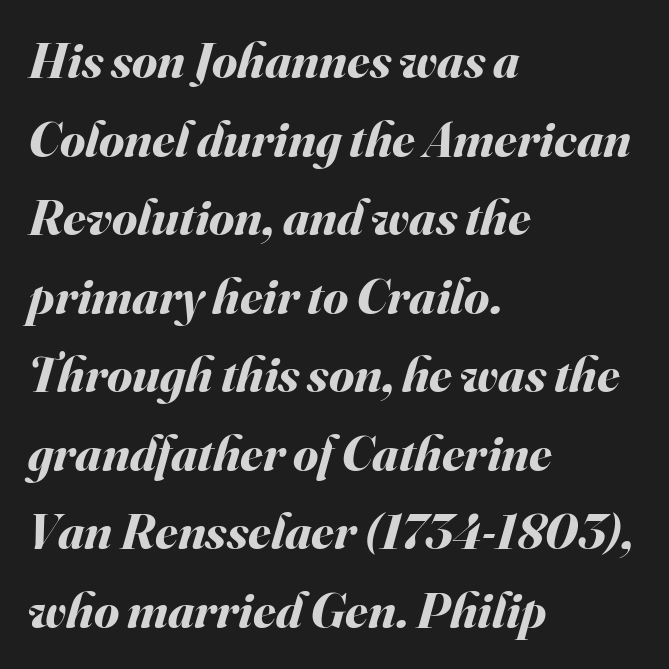
The image shows 51 px bold type, italic (leaning right); set left-aligned, normal line spacing (1.54x), normal letter spacing, not underlined; medium stroke contrast and a small x-height.
